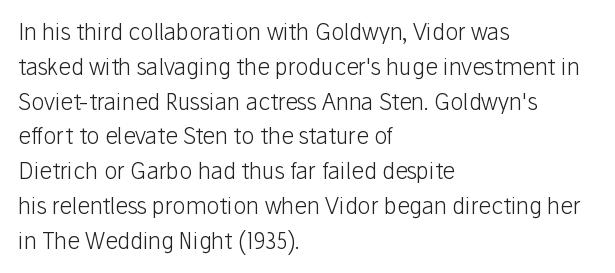
{"italic": "no", "bold": "no", "underline": "no", "align": "left", "line_spacing": "normal", "line_spacing_ratio": 1.58, "letter_spacing": "normal", "letter_spacing_em": 0.0, "glyph_px": 22}
